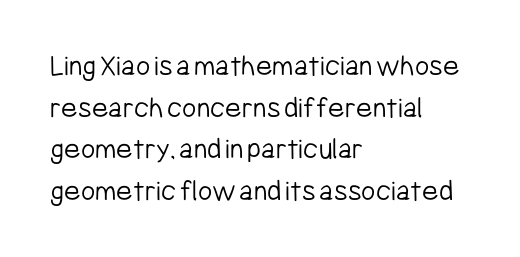
The image shows 31 px light, condensed sans-serif type, upright; set left-aligned, normal line spacing (1.34x), normal letter spacing, not underlined; low stroke contrast and a medium x-height.
